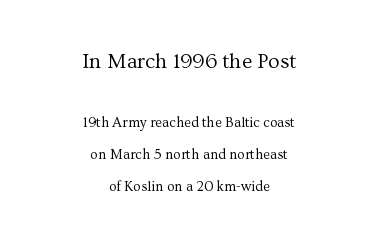
Q: Is the text bold? A: No.
Q: Is the text italic (slanted)? A: No, it is upright.
Q: Is the text underlined? A: No.
Q: How is the paragraph aligned? A: Centered.
Q: Is the spacing between letters normal or unusually wide? A: Normal.
Q: Is the spacing between lines tight, normal or loose? A: Loose.
Q: Which block of text is set in a larger size, the first (top) or the second (bottom)? A: The first (top) one.
